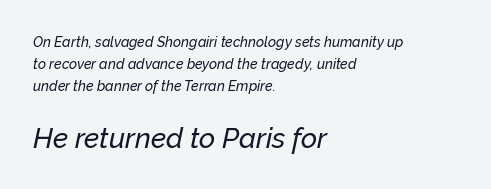
The image shows 28 px text type, italic (leaning right); set left-aligned, normal line spacing (1.57x), normal letter spacing, not underlined; the second (bottom) block is 2.0x larger; low stroke contrast and a medium x-height.
